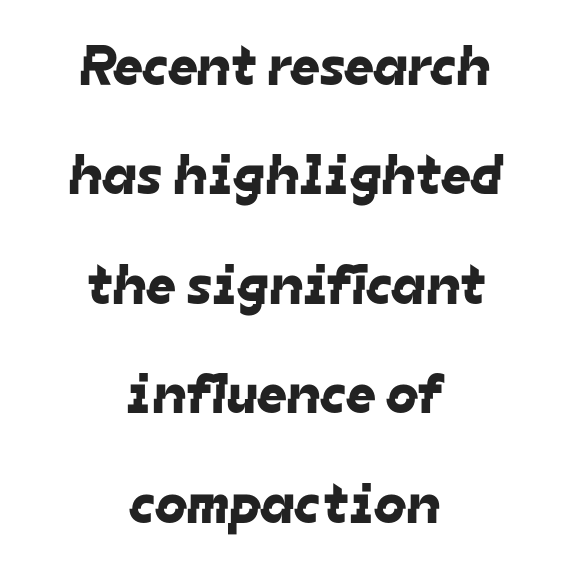
The image shows 57 px sans-serif type; set centered, loose line spacing (1.92x), normal letter spacing, not underlined; low stroke contrast and a medium x-height.
